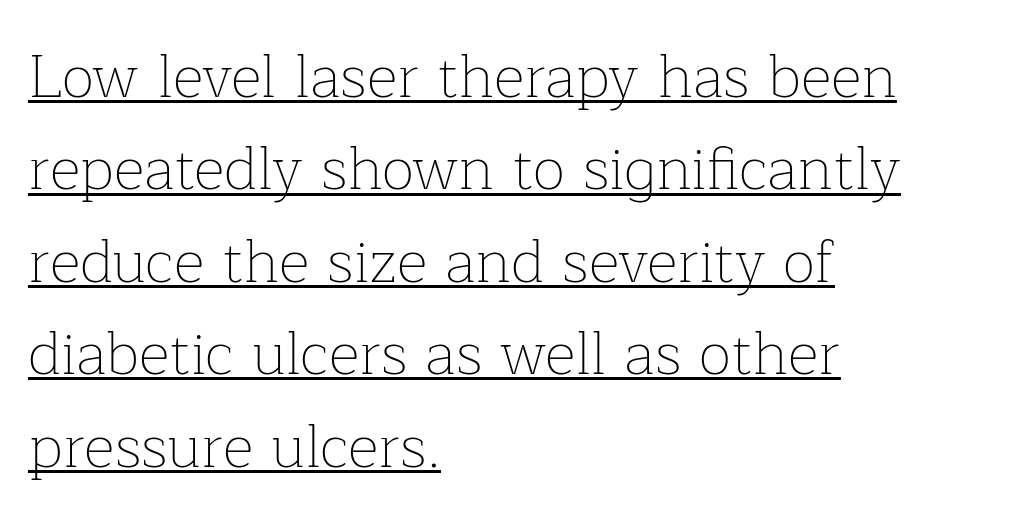
Q: Is the text bold? A: No.
Q: Is the text italic (slanted)? A: No, it is upright.
Q: Is the typeface a serif or a sans-serif typeface? A: Serif.
Q: Is the text underlined? A: Yes.
Q: How is the paragraph aligned? A: Left-aligned.
Q: Is the spacing between letters normal or unusually wide? A: Normal.
Q: Is the spacing between lines tight, normal or loose? A: Normal.
Q: Width (condensed, normal, or wide)? A: Normal.
Q: Stroke contrast? A: Low.
Q: x-height? A: Medium.
Q: Monospaced? A: No.
